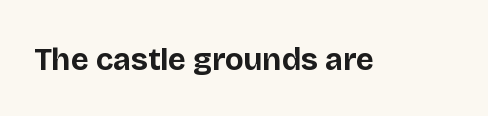
Q: Is the text bold? A: Yes.
Q: Is the text italic (slanted)? A: No, it is upright.
Q: Is the typeface a serif or a sans-serif typeface? A: Sans-serif.
Q: Is the text underlined? A: No.
Q: Is the spacing between letters normal or unusually wide? A: Normal.
Q: Width (condensed, normal, or wide)? A: Normal.
Q: Stroke contrast? A: Low.
Q: x-height? A: Large.
Q: Monospaced? A: No.
